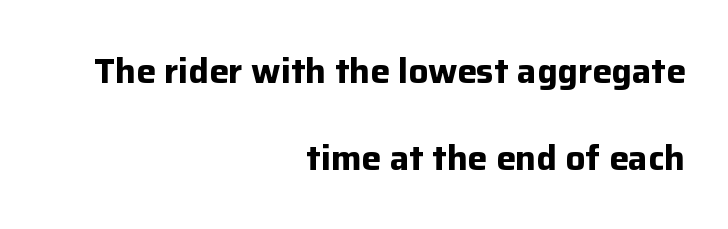
Every stem runs plumb, perpendicular to the baseline. The type family on display is of the sans-serif kind. Tracking here is standard; glyphs follow each other at the usual distance. Its strokes are broad and dark, the hallmark of bold type. Anything drawn beneath the words? Only blank space. Horizontal bands of white between lines are thick stripes.
